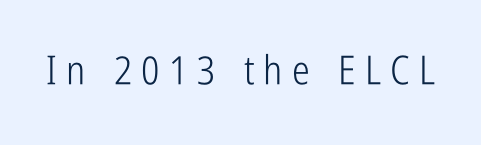
{"serif": "no", "italic": "no", "bold": "no", "weight": "light", "width": "condensed", "stroke_contrast": "low", "x_height": "medium", "monospaced": "no", "underline": "no", "letter_spacing": "wide", "letter_spacing_em": 0.23, "glyph_px": 40}
